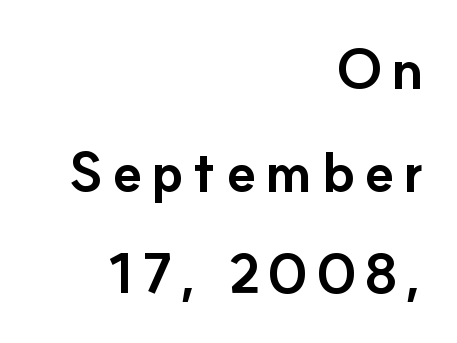
{"serif": "no", "italic": "no", "bold": "yes", "weight": "bold", "width": "normal", "stroke_contrast": "low", "x_height": "small", "monospaced": "no", "underline": "no", "align": "right", "line_spacing": "loose", "line_spacing_ratio": 1.9, "glyph_px": 54}
